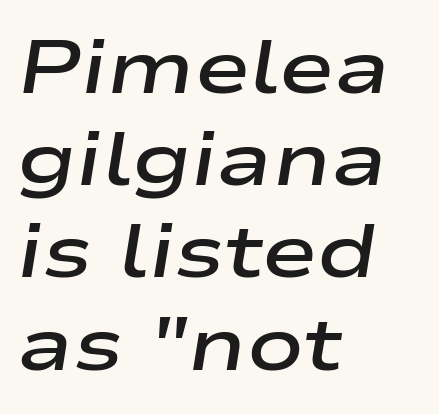
Its strokes are somewhat broadened, the hallmark of semibold type. The text block is weighted toward the left margin, trailing off unevenly rightward. Looks like regular typesetting: each glyph gets only the width it needs. The passage shown leans; its letterforms are oblique.
